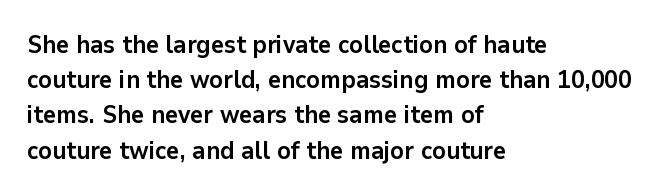
The image shows 25 px bold type, upright; set left-aligned, normal line spacing (1.41x), normal letter spacing, not underlined.
